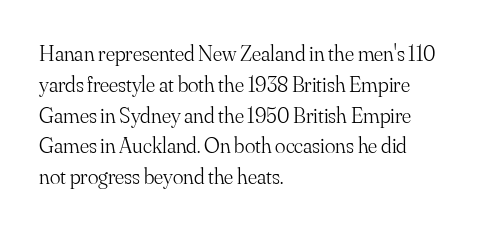
The image shows 22 px text type, upright; set left-aligned, normal line spacing (1.4x), normal letter spacing, not underlined.
